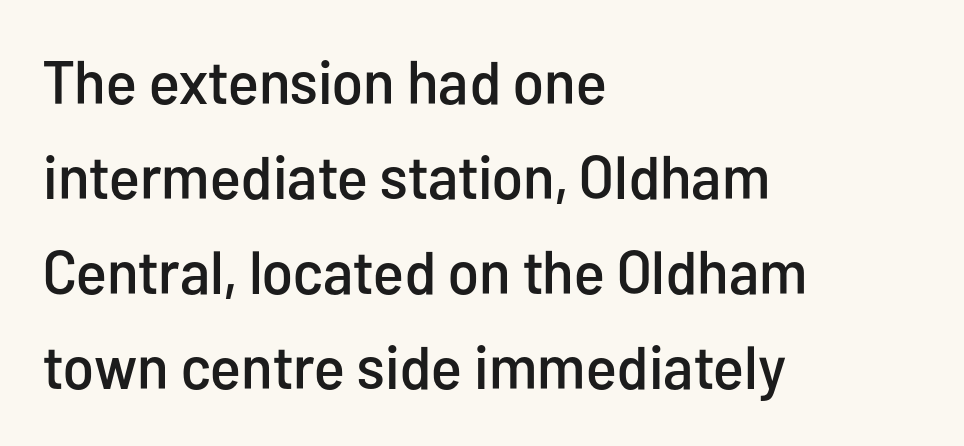
This sample uses plain, unmodified letter spacing. Italic: no, the glyphs are upright roman. Proportional: the letters do not fall into vertical columns. The rendering shows plain stroke endings on the letterforms — a sans-serif design. The typesetter chose a ragged-right arrangement here.
